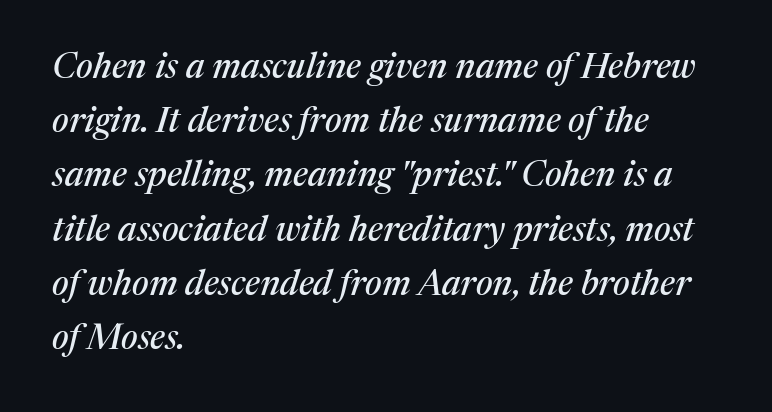
The image shows 35 px serif type, italic (leaning right); set left-aligned, normal line spacing (1.55x), normal letter spacing, not underlined; medium stroke contrast and a medium x-height.
